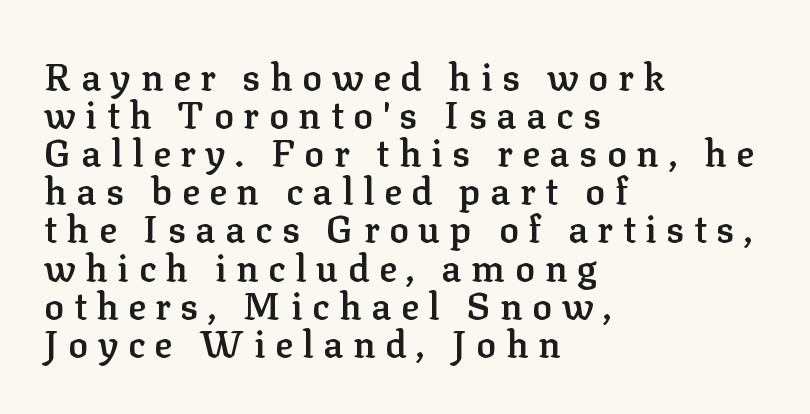
Q: Is the text bold? A: Semi-bold.
Q: Is the text italic (slanted)? A: No, it is upright.
Q: Is the typeface a serif or a sans-serif typeface? A: Serif.
Q: Is the text underlined? A: No.
Q: How is the paragraph aligned? A: Left-aligned.
Q: Is the spacing between letters normal or unusually wide? A: Unusually wide.
Q: Is the spacing between lines tight, normal or loose? A: Tight.
Q: Width (condensed, normal, or wide)? A: Normal.
Q: Stroke contrast? A: Low.
Q: x-height? A: Medium.
Q: Monospaced? A: No.
